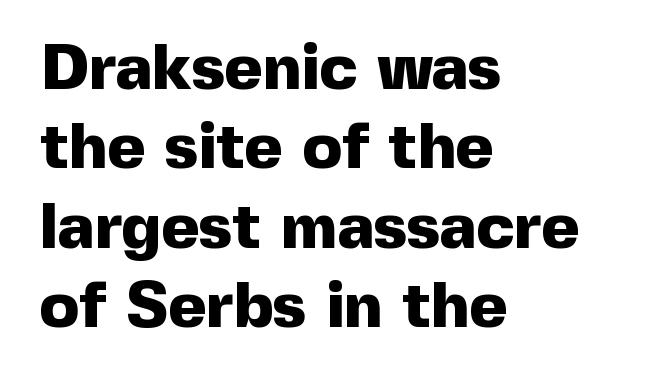
{"serif": "no", "italic": "no", "bold": "yes", "weight": "heavy", "width": "normal", "x_height": "medium", "monospaced": "no", "underline": "no", "align": "left", "line_spacing_ratio": 1.22, "letter_spacing": "normal", "letter_spacing_em": 0.0, "glyph_px": 65}
